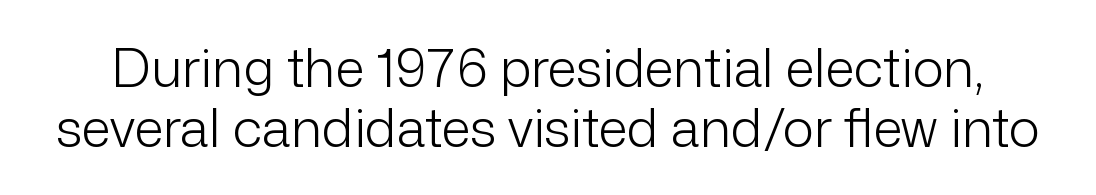
There is no visible air inserted between adjacent glyphs. You can tell it's not italic because the verticals are truly vertical. These lines are rendered in a variable-pitch font. Is there much room between lines? No — they nearly touch. The typeface has the unassuming heft of standard copy or less. Underline: absent.
